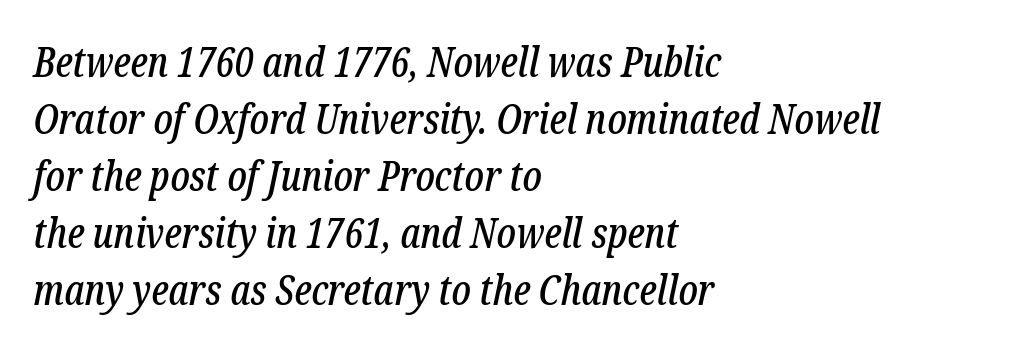
I'd call this a serif setting — the letters wear small feet. One-word summary of the alignment: left. The foot of each line stays bare and open. Note the varied advance widths — an 'i' is clearly narrower than an 'm'. Short note: letters normally spaced. One glance says typical: line gaps are just what's usual.
